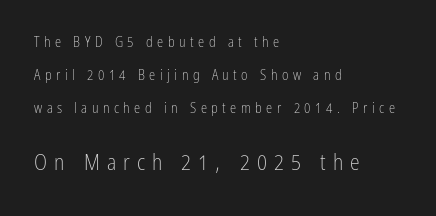
{"italic": "no", "bold": "no", "underline": "no", "align": "left", "line_spacing": "loose", "line_spacing_ratio": 2.35, "letter_spacing": "wide", "letter_spacing_em": 0.32, "larger_block": "second", "size_ratio": 1.57, "glyph_px": 22}
